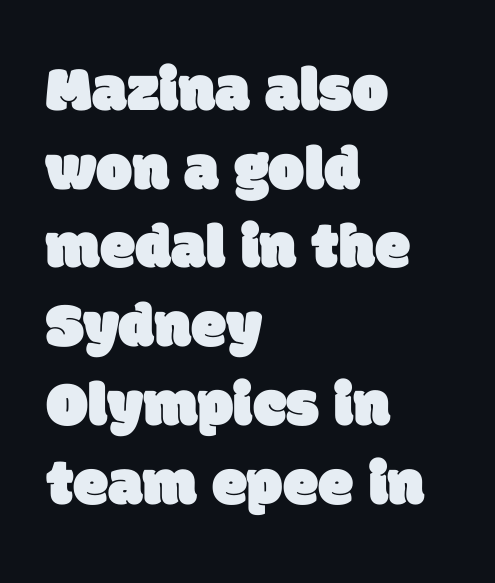
Observe the absence of serifs on each vertical stroke in this sample. Think of a printed novel: that variable character pitch is what you see here. Descenders are the only things crossing below the line. How are the letters spaced? Ordinarily, with no added tracking. In CSS terms this would be text-align: left.
